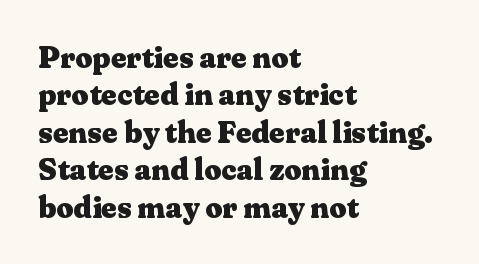
Varying glyph widths throughout — classic text-font behaviour. Italic? Not at all — the glyphs are vertical. Clear beneath every line of the passage. Look at the tracking — it's just the regular setting, nothing added. Vertically, the passage feels balanced, rows spaced as you'd expect. What weight is shown? A full bold with thick strokes.
